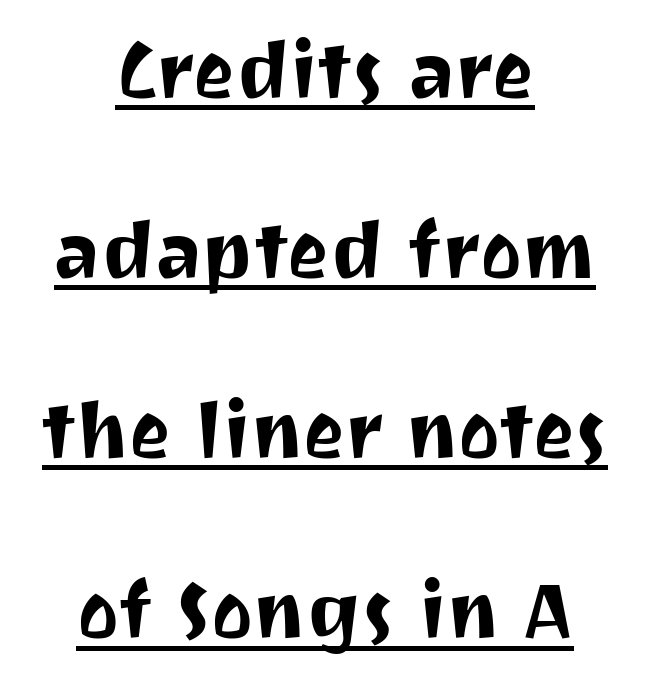
These lines are rendered in a variable-pitch font. If you measured baseline to baseline, you'd find a long distance. What stands out about the letter spacing? Nothing — it is the standard amount. Layout note: lines centered. The lettering stays uniformly vertical, giving the passage a roman look.
